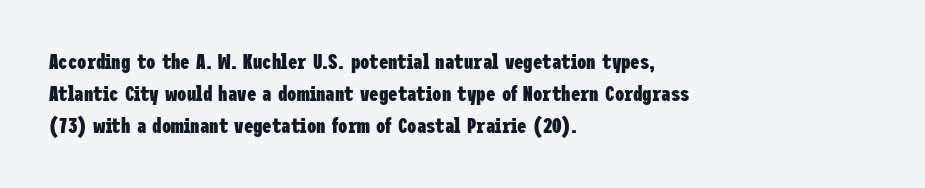
{"italic": "no", "bold": "yes", "underline": "no", "align": "left", "line_spacing": "normal", "line_spacing_ratio": 1.53, "letter_spacing": "normal", "letter_spacing_em": 0.0, "glyph_px": 21}
